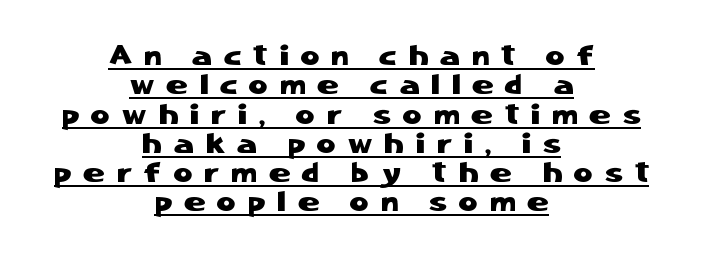
{"serif": "no", "italic": "no", "width": "normal", "stroke_contrast": "low", "x_height": "medium", "monospaced": "no", "underline": "yes", "align": "center", "line_spacing": "tight", "line_spacing_ratio": 1.01, "letter_spacing": "wide", "letter_spacing_em": 0.42, "glyph_px": 29}
